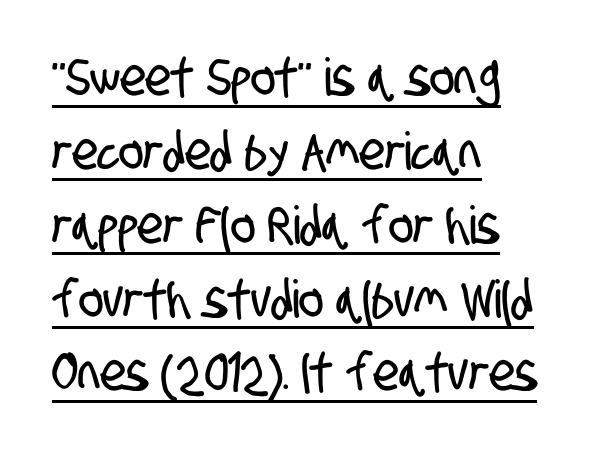
{"serif": "no", "width": "condensed", "stroke_contrast": "low", "x_height": "large", "monospaced": "no", "underline": "yes", "align": "left", "line_spacing": "normal", "line_spacing_ratio": 1.42, "letter_spacing": "normal", "letter_spacing_em": 0.0, "glyph_px": 52}
